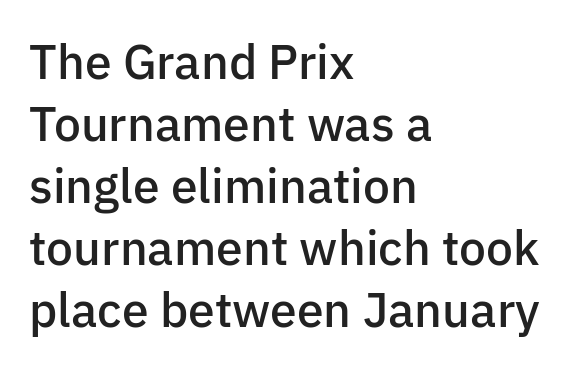
The image shows 48 px semibold sans-serif type, upright; set left-aligned, normal line spacing (1.29x), normal letter spacing, not underlined; low stroke contrast and a medium x-height.
